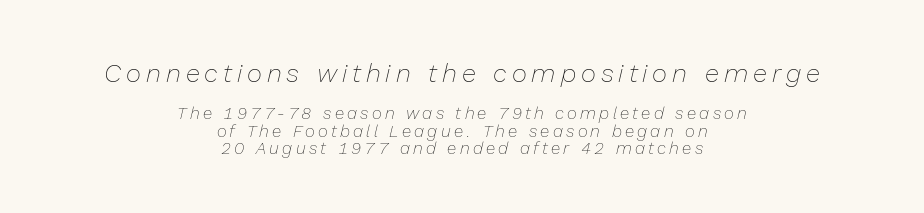
Q: Is the text bold? A: No.
Q: Is the text italic (slanted)? A: Yes, it leans right by about 13 degrees.
Q: Is the text underlined? A: No.
Q: How is the paragraph aligned? A: Centered.
Q: Is the spacing between lines tight, normal or loose? A: Tight.
Q: Which block of text is set in a larger size, the first (top) or the second (bottom)? A: The first (top) one.
